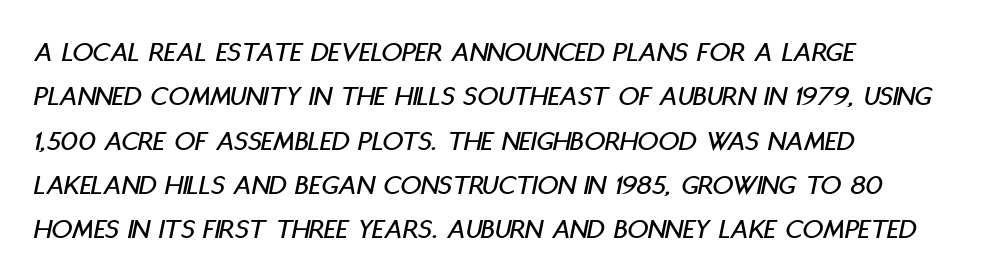
Q: Is the text italic (slanted)? A: Yes, it leans right by about 11 degrees.
Q: Is the text underlined? A: No.
Q: How is the paragraph aligned? A: Left-aligned.
Q: Is the spacing between letters normal or unusually wide? A: Normal.
Q: Is the spacing between lines tight, normal or loose? A: Normal.
Q: Width (condensed, normal, or wide)? A: Condensed.
Q: Stroke contrast? A: Low.
Q: x-height? A: Large.
Q: Monospaced? A: No.
